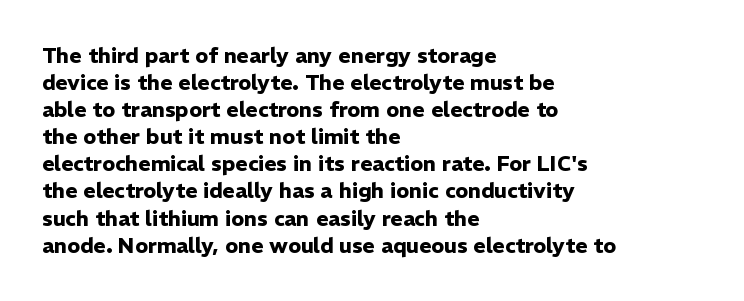
Q: Is the text bold? A: Yes.
Q: Is the text italic (slanted)? A: No, it is upright.
Q: Is the text underlined? A: No.
Q: How is the paragraph aligned? A: Left-aligned.
Q: Is the spacing between letters normal or unusually wide? A: Normal.
Q: Is the spacing between lines tight, normal or loose? A: Normal.
